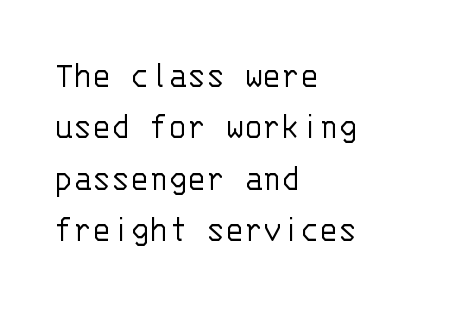
Q: Is the text bold? A: No.
Q: Is the text italic (slanted)? A: No, it is upright.
Q: Is the typeface a serif or a sans-serif typeface? A: Sans-serif.
Q: Is the text underlined? A: No.
Q: How is the paragraph aligned? A: Left-aligned.
Q: Is the spacing between letters normal or unusually wide? A: Normal.
Q: Is the spacing between lines tight, normal or loose? A: Normal.
Q: Width (condensed, normal, or wide)? A: Normal.
Q: Stroke contrast? A: Low.
Q: x-height? A: Large.
Q: Monospaced? A: Yes.
